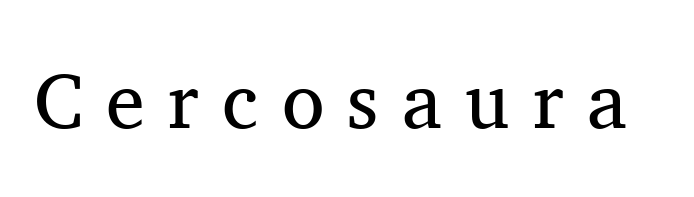
{"serif": "yes", "italic": "no", "bold": "no", "weight": "regular", "width": "normal", "stroke_contrast": "medium", "x_height": "medium", "monospaced": "no", "underline": "no", "letter_spacing": "wide", "letter_spacing_em": 0.3, "glyph_px": 78}
